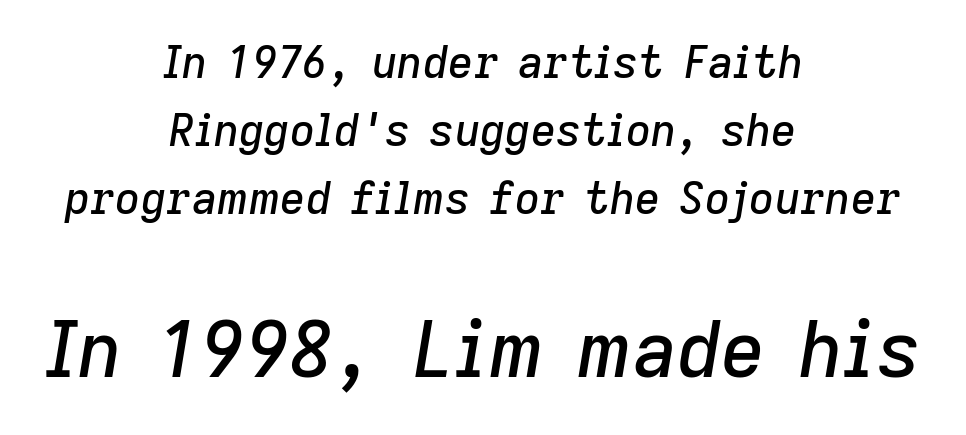
Letters rest on an invisible, unmarked baseline. Spacing between characters is what you'd get straight out of the box. When letters slant like this, we call the style italic. The composition opens small and finishes big. This sample has the flowing, uneven cadence of proportional lettering. Is the block centered? Yes — each line is placed symmetrically about the middle.
